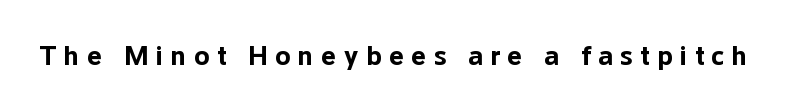
{"serif": "no", "italic": "no", "bold": "yes", "weight": "bold", "width": "normal", "stroke_contrast": "low", "x_height": "medium", "monospaced": "no", "underline": "no", "letter_spacing": "wide", "letter_spacing_em": 0.27, "glyph_px": 28}
